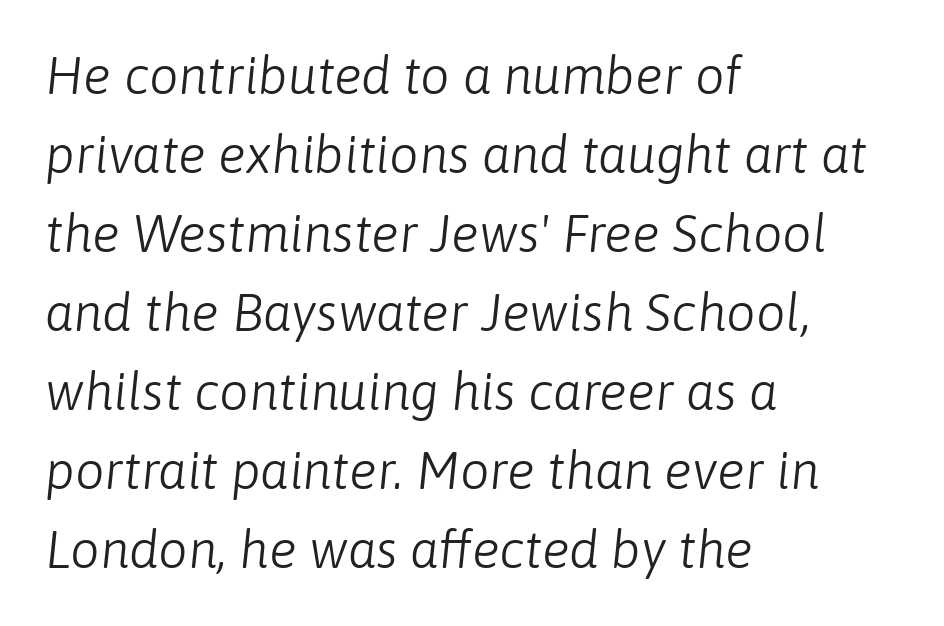
The image shows 52 px light type, italic (leaning right); set left-aligned, normal line spacing (1.52x), normal letter spacing, not underlined; low stroke contrast and a medium x-height.
